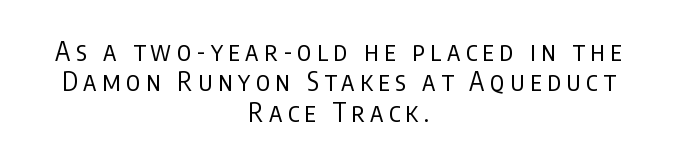
The image shows 26 px text type, upright; set centered, line spacing 1.17x, unusually wide letter spacing (+0.21 em), not underlined.
